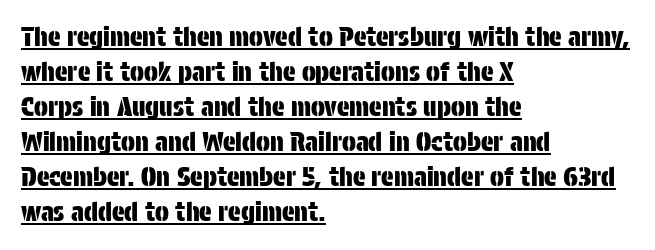
The image shows 26 px text type, upright; set left-aligned, normal line spacing (1.35x), normal letter spacing, underlined.
